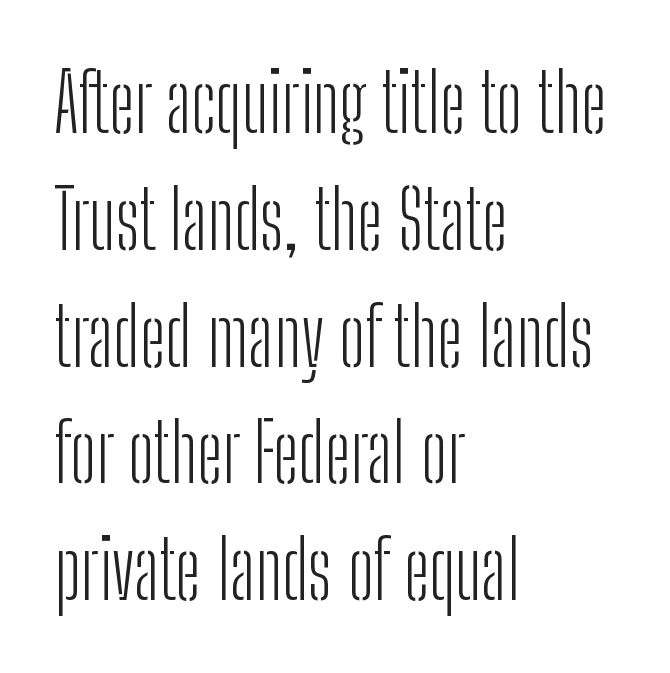
Type without underlining. Nothing unusual about the tracking: characters are spaced as the font intends. The characters display no serif detailing; their extremities are plain. A classic flush-left, rag-right setting is used for this passage. Does the lettering tilt? It doesn't — this is upright. Weight class: somewhere from thin through regular.
